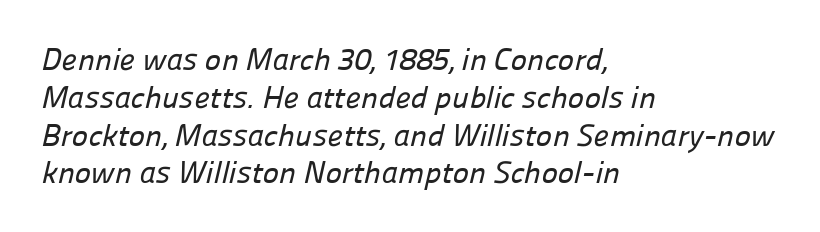
This is sans-serif lettering, the kind often seen on screens and signage. Layout note: lines flush left. The space directly below the letters is spotless. Note the varied advance widths — an 'i' is clearly narrower than an 'm'.
